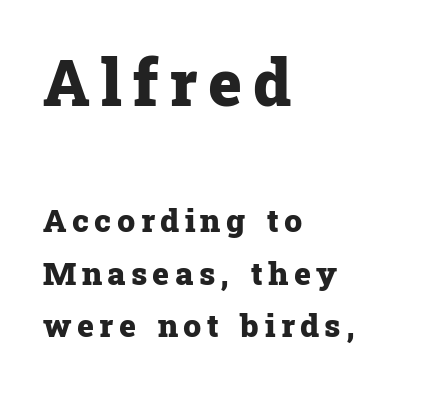
Proportional: the letters do not fall into vertical columns. In terms of leading, this rendering sits right in the middle. Which margin do the lines hug? The left one — the right edge is uneven. Letterform terminals end in serifs throughout the passage.
